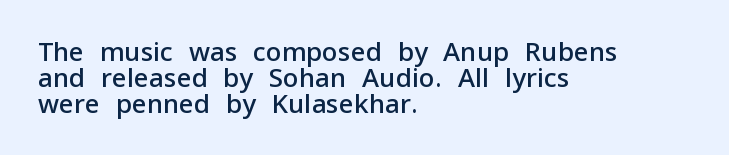
{"italic": "no", "bold": "semi", "underline": "no", "align": "left", "line_spacing": "tight", "line_spacing_ratio": 1.0, "letter_spacing": "normal", "letter_spacing_em": 0.0, "glyph_px": 26}
